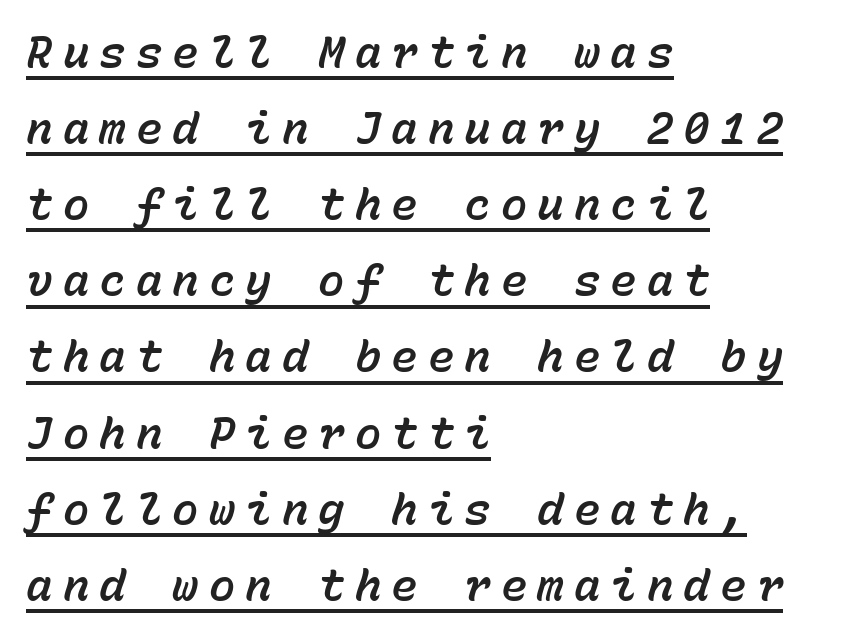
Q: Is the text italic (slanted)? A: Yes, it leans right by about 15 degrees.
Q: Is the text underlined? A: Yes.
Q: How is the paragraph aligned? A: Left-aligned.
Q: Is the spacing between letters normal or unusually wide? A: Unusually wide.
Q: Width (condensed, normal, or wide)? A: Normal.
Q: Stroke contrast? A: Low.
Q: x-height? A: Medium.
Q: Monospaced? A: Yes.
